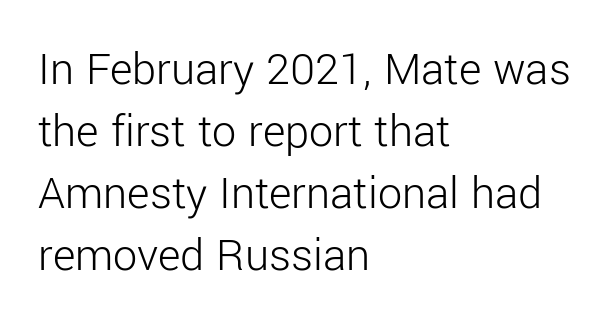
The image shows 48 px light sans-serif type, upright; set left-aligned, normal line spacing (1.29x), normal letter spacing, not underlined; low stroke contrast and a medium x-height.
